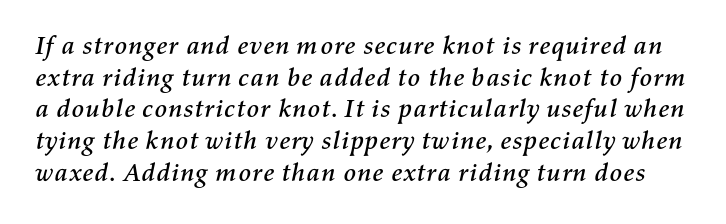
The string is rendered with underlining switched off. The letters sit at their default tracking, neither squeezed nor spread. Characters are canted at an angle relative to the baseline's perpendicular.
